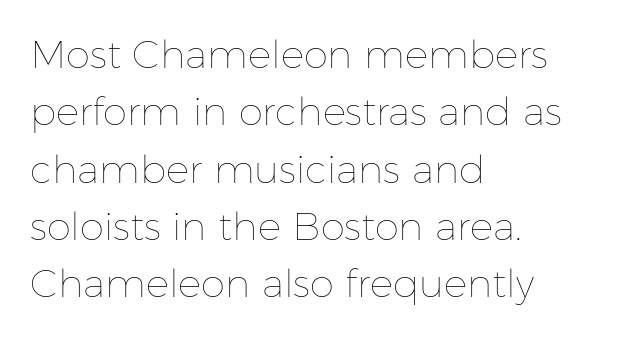
Ink coverage per letter is moderate at most. Words appear dense and cohesive because spacing is normal. Posture: straight, roman, zero tilt. Whoever set this chose a conventional vertical rhythm. In CSS terms this would be text-align: left. Plain, unruled lines of type.
